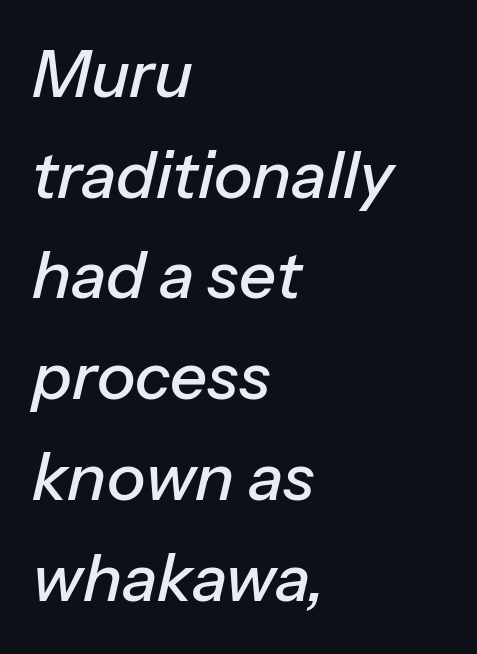
Looking at the ascenders, they clearly lean. Rows of type keep a routine distance in the vertical direction. Every row of glyphs begins at an identical x-position on the left. The type is set solid horizontally, with unmodified tracking. Any mark beneath the type? The region is blank.
